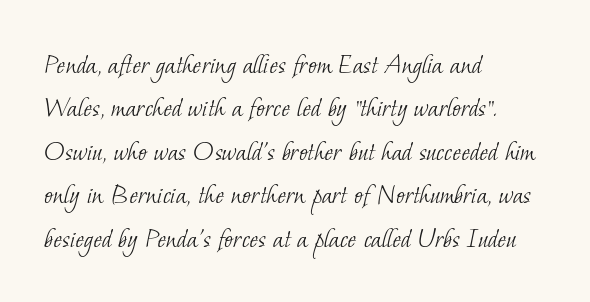
{"serif": "yes", "bold": "no", "weight": "light", "width": "normal", "stroke_contrast": "low", "x_height": "small", "monospaced": "no", "underline": "no", "align": "left", "line_spacing": "normal", "line_spacing_ratio": 1.5, "letter_spacing": "normal", "letter_spacing_em": 0.0, "glyph_px": 29}
